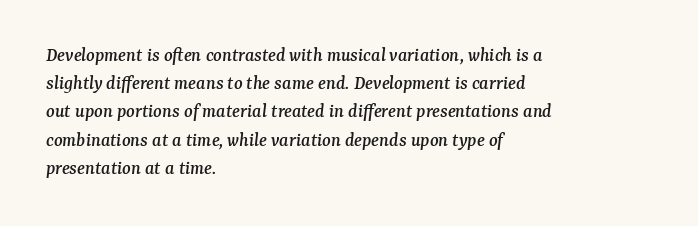
Q: Is the text italic (slanted)? A: Yes, it leans right by about 7 degrees.
Q: Is the text underlined? A: No.
Q: How is the paragraph aligned? A: Left-aligned.
Q: Is the spacing between letters normal or unusually wide? A: Normal.
Q: Is the spacing between lines tight, normal or loose? A: Normal.
